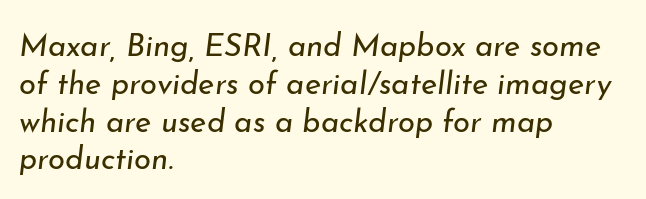
{"italic": "yes", "lean": "right", "slant_degrees": 7, "bold": "no", "weight": "regular", "width": "normal", "stroke_contrast": "low", "x_height": "small", "monospaced": "no", "underline": "no", "align": "left", "line_spacing_ratio": 1.22, "letter_spacing": "normal", "letter_spacing_em": 0.0, "glyph_px": 31}
